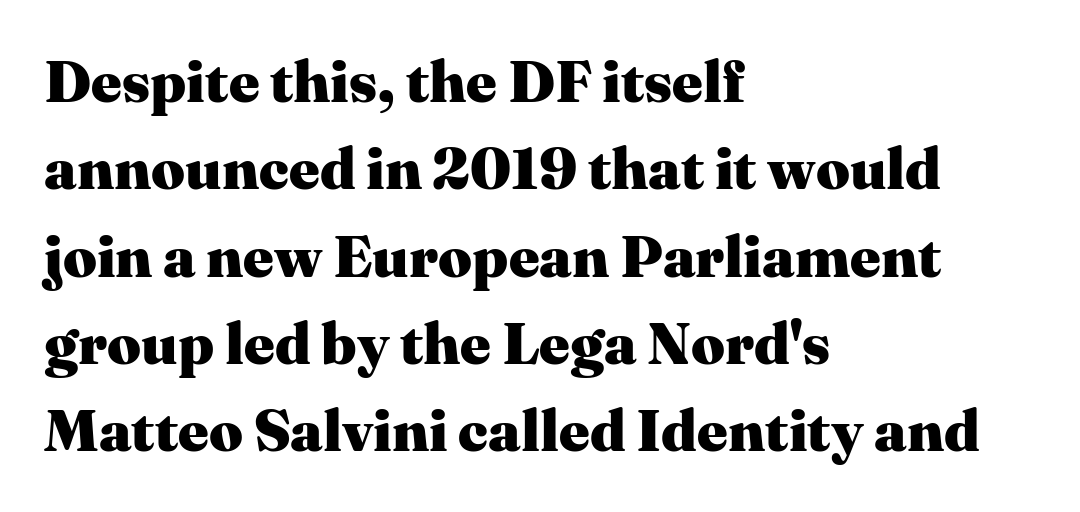
{"serif": "yes", "italic": "no", "bold": "yes", "weight": "heavy", "width": "normal", "stroke_contrast": "medium", "x_height": "medium", "monospaced": "no", "underline": "no", "align": "left", "line_spacing": "normal", "line_spacing_ratio": 1.48, "letter_spacing": "normal", "letter_spacing_em": 0.0, "glyph_px": 59}
